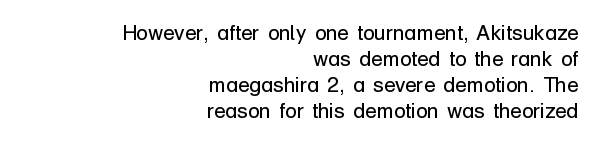
Compared with a typical body face, this is equally light or lighter still. Which margin do the lines hug? The right one — the left edge is uneven. The specimen reads as upright at a glance. Standard letterfit; no display-style spreading of the glyphs. Has an underline been added? It has not.
